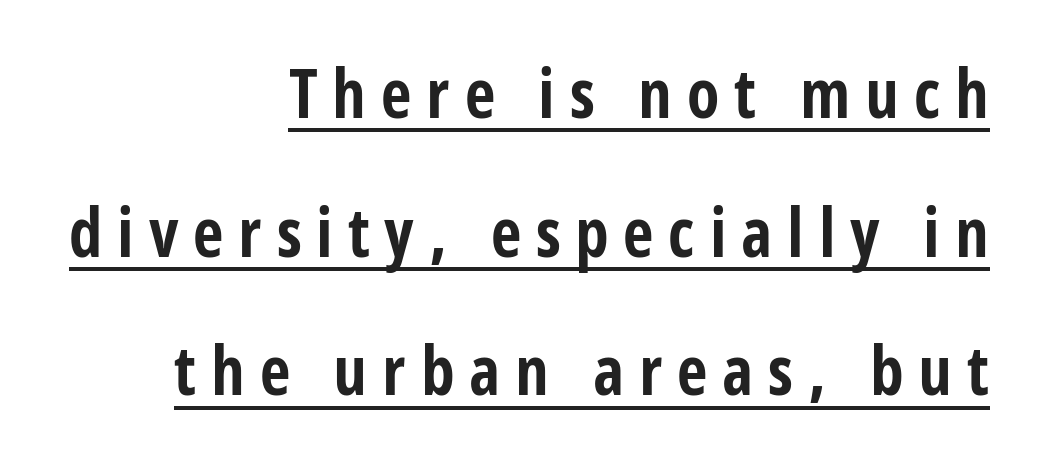
In terms of weight, the rendering is a true, heavy bold. Airy leading. Does the type have serifs? No, each stem ends abruptly. Leftover space on each line is placed entirely before the opening word. You could not count columns in this text — the font is proportionally spaced.
